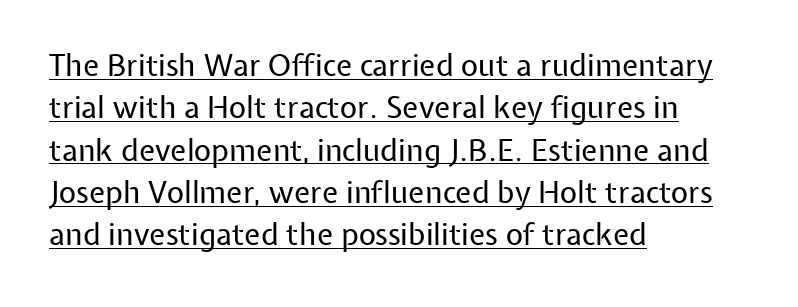
Honestly, the letter spacing is just normal — you wouldn't notice it. No italicization has been applied; the sample stays upright. Line beginnings align vertically; line endings do not. The weight tops out at a normal text grade.
